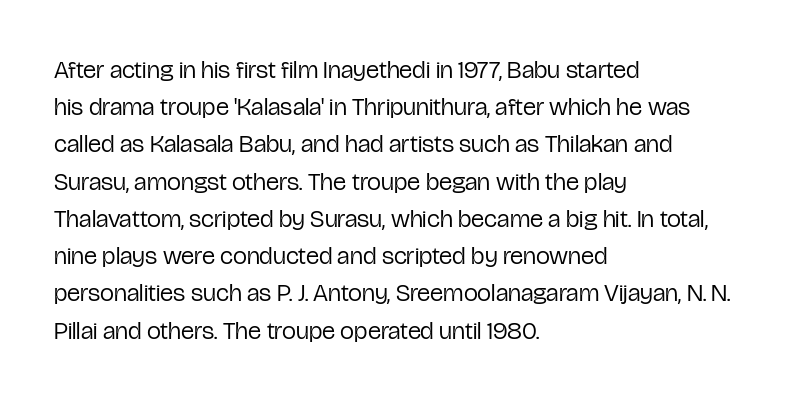
The image shows 25 px text type, upright; set left-aligned, normal line spacing (1.49x), normal letter spacing, not underlined.
